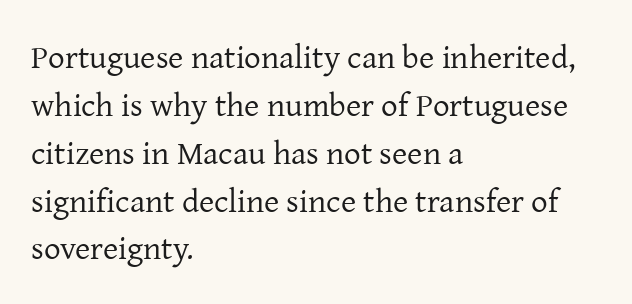
Q: Is the text bold? A: No.
Q: Is the text italic (slanted)? A: No, it is upright.
Q: Is the typeface a serif or a sans-serif typeface? A: Serif.
Q: Is the text underlined? A: No.
Q: How is the paragraph aligned? A: Left-aligned.
Q: Is the spacing between letters normal or unusually wide? A: Normal.
Q: Is the spacing between lines tight, normal or loose? A: Normal.
Q: Width (condensed, normal, or wide)? A: Normal.
Q: Stroke contrast? A: Low.
Q: x-height? A: Medium.
Q: Monospaced? A: No.
